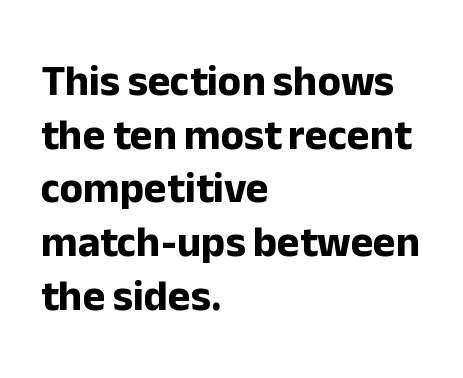
Q: Is the text bold? A: Yes.
Q: Is the text italic (slanted)? A: No, it is upright.
Q: Is the typeface a serif or a sans-serif typeface? A: Sans-serif.
Q: Is the text underlined? A: No.
Q: How is the paragraph aligned? A: Left-aligned.
Q: Is the spacing between letters normal or unusually wide? A: Normal.
Q: Is the spacing between lines tight, normal or loose? A: Normal.
Q: Width (condensed, normal, or wide)? A: Normal.
Q: Stroke contrast? A: Low.
Q: x-height? A: Medium.
Q: Monospaced? A: No.
